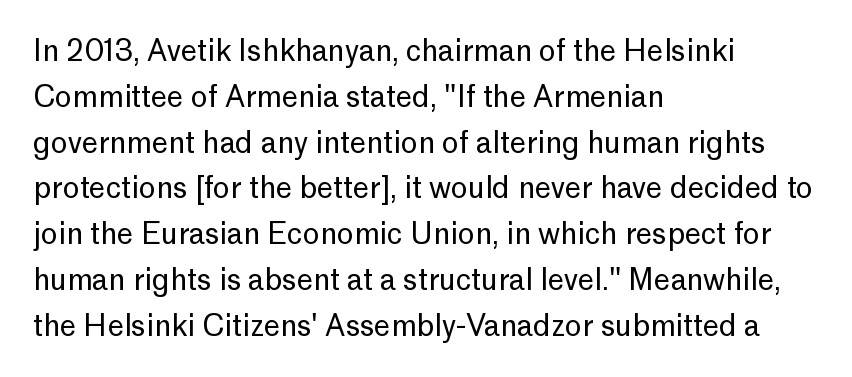
The image shows 29 px regular-weight sans-serif type, upright; set left-aligned, normal line spacing (1.58x), normal letter spacing, not underlined; low stroke contrast and a medium x-height.
